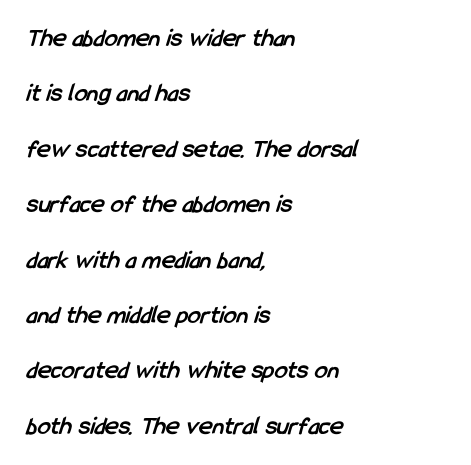
{"bold": "yes", "underline": "no", "align": "left", "line_spacing": "loose", "line_spacing_ratio": 2.13, "letter_spacing": "normal", "letter_spacing_em": 0.0, "glyph_px": 26}
